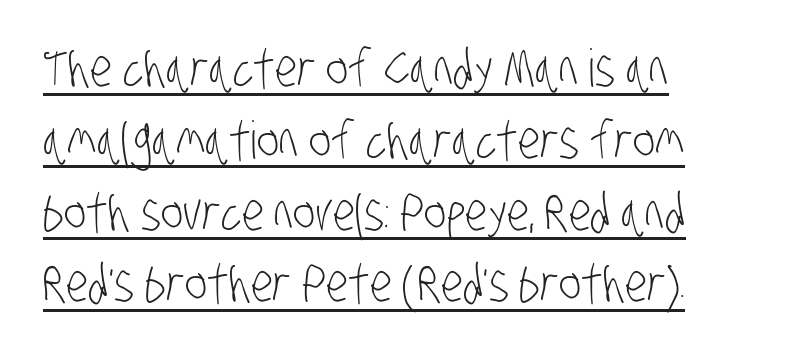
{"serif": "no", "bold": "no", "weight": "light", "width": "condensed", "stroke_contrast": "low", "x_height": "large", "monospaced": "no", "underline": "yes", "align": "left", "line_spacing": "normal", "line_spacing_ratio": 1.38, "letter_spacing": "normal", "letter_spacing_em": 0.0, "glyph_px": 52}
